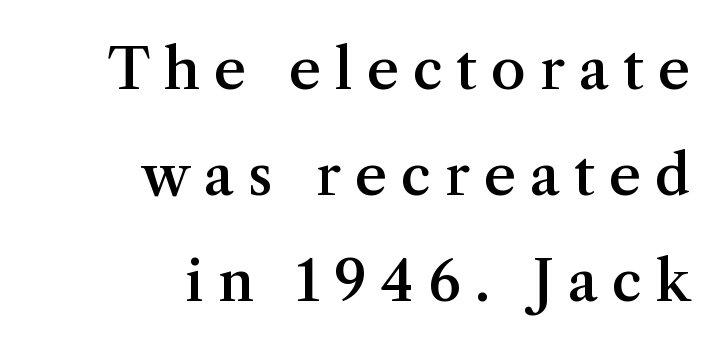
Q: Is the text bold? A: Semi-bold.
Q: Is the text italic (slanted)? A: No, it is upright.
Q: Is the typeface a serif or a sans-serif typeface? A: Serif.
Q: Is the text underlined? A: No.
Q: How is the paragraph aligned? A: Right-aligned.
Q: Is the spacing between letters normal or unusually wide? A: Unusually wide.
Q: Width (condensed, normal, or wide)? A: Normal.
Q: Stroke contrast? A: Medium.
Q: x-height? A: Medium.
Q: Monospaced? A: No.
